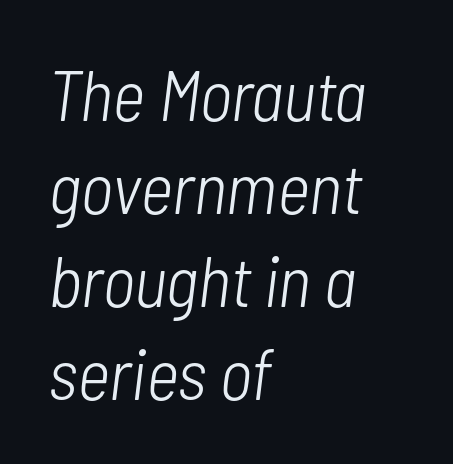
The lines sit at an ordinary, default distance from one another. You could call the tracking neutral — neither tight nor loose. Alignment: flush left. Compared with ordinary roman type, these characters are visibly tilted.
